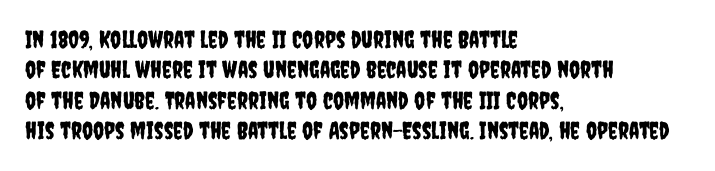
{"italic": "no", "underline": "no", "align": "left", "line_spacing": "normal", "line_spacing_ratio": 1.27, "letter_spacing": "normal", "letter_spacing_em": 0.0, "glyph_px": 24}
